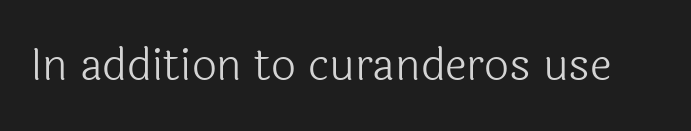
{"serif": "no", "italic": "no", "bold": "no", "weight": "light", "width": "normal", "x_height": "medium", "monospaced": "no", "underline": "no", "letter_spacing": "normal", "letter_spacing_em": 0.0, "glyph_px": 44}
